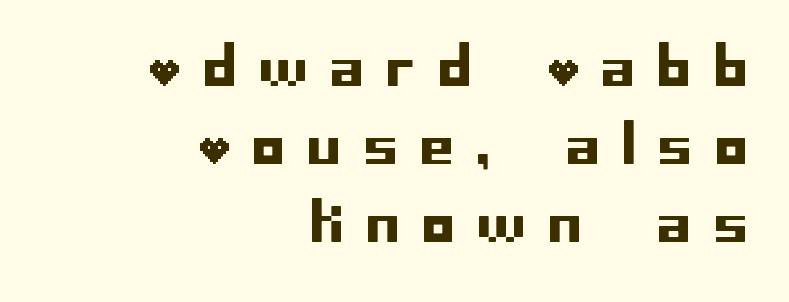
The font family rendered here belongs to the sans-serif group. If you drew a line through each stem, it would be perfectly vertical. Between one letter and the next there's a generous, obvious gap. Line ends are locked; line starts wander.
